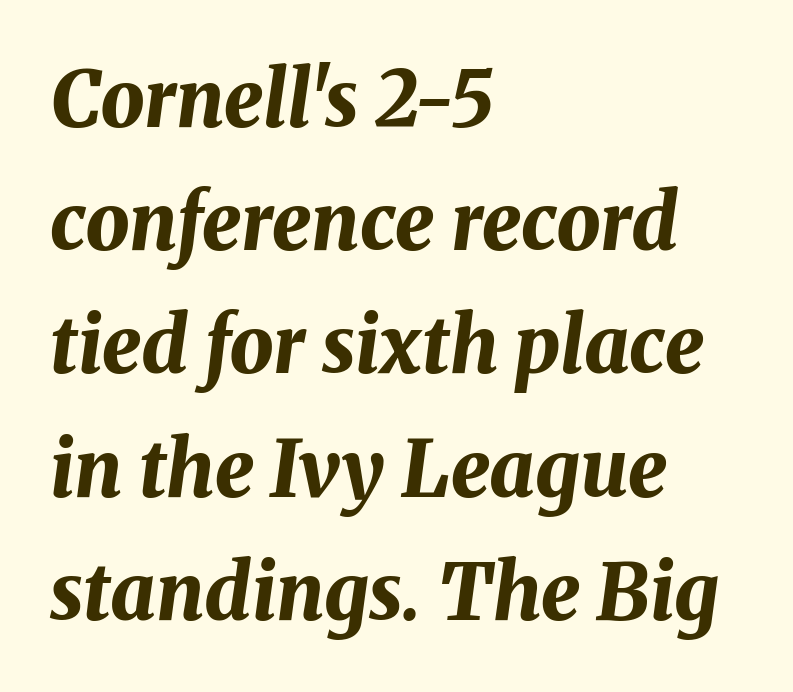
{"italic": "yes", "lean": "right", "slant_degrees": 8, "bold": "yes", "weight": "bold", "width": "normal", "stroke_contrast": "medium", "x_height": "medium", "monospaced": "no", "underline": "no", "align": "left", "line_spacing": "normal", "line_spacing_ratio": 1.58, "letter_spacing": "normal", "letter_spacing_em": 0.0, "glyph_px": 78}
